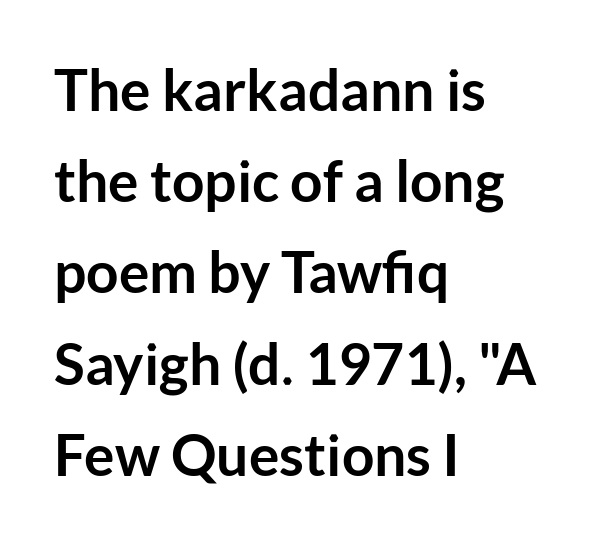
The image shows 57 px semibold sans-serif type, upright; set left-aligned, normal line spacing (1.6x), normal letter spacing, not underlined; low stroke contrast and a medium x-height.
